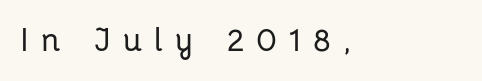
The image shows 32 px sans-serif type, upright; set left-aligned, unusually wide letter spacing (+0.38 em), not underlined; low stroke contrast and a medium x-height.
